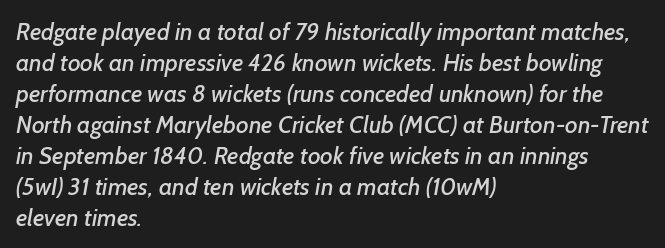
The image shows 24 px text type; set left-aligned, normal line spacing (1.29x), normal letter spacing, not underlined.
